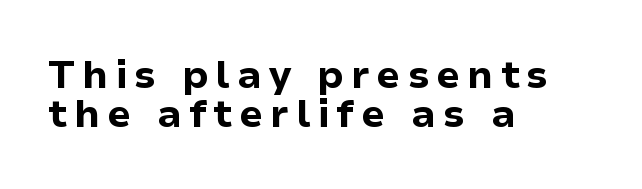
The image shows 39 px bold sans-serif type, upright; set left-aligned, tight line spacing (1.0x), not underlined; low stroke contrast and a medium x-height.
